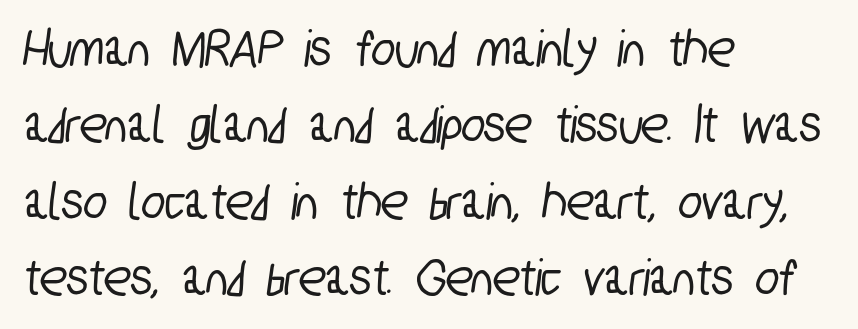
Q: Is the typeface a serif or a sans-serif typeface? A: Sans-serif.
Q: Is the text underlined? A: No.
Q: How is the paragraph aligned? A: Left-aligned.
Q: Is the spacing between letters normal or unusually wide? A: Normal.
Q: Is the spacing between lines tight, normal or loose? A: Normal.
Q: Width (condensed, normal, or wide)? A: Condensed.
Q: Stroke contrast? A: Low.
Q: x-height? A: Medium.
Q: Monospaced? A: No.
